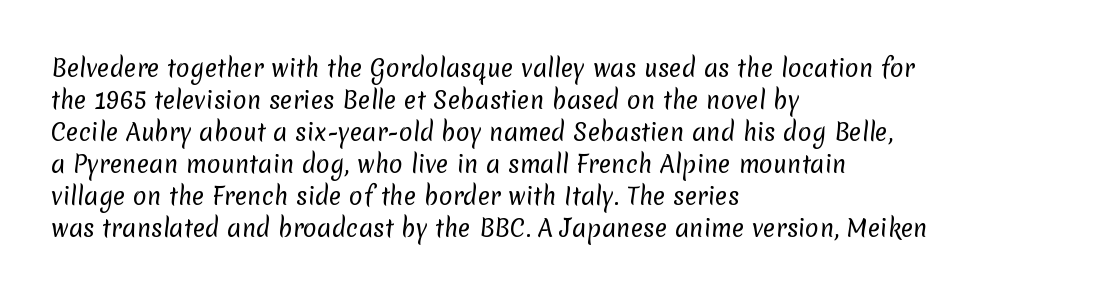
Q: Is the text bold? A: No.
Q: Is the text underlined? A: No.
Q: How is the paragraph aligned? A: Left-aligned.
Q: Is the spacing between letters normal or unusually wide? A: Normal.
Q: Is the spacing between lines tight, normal or loose? A: Normal.
